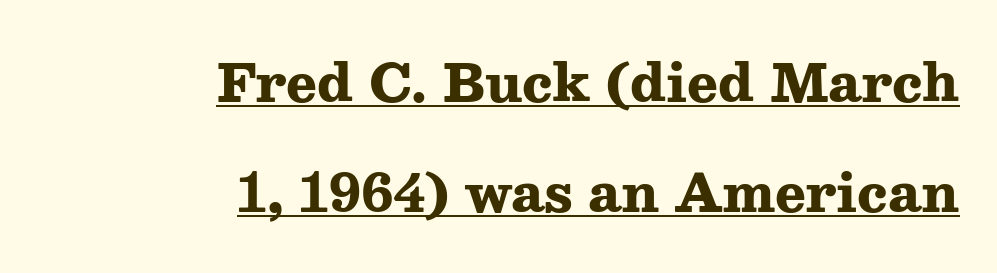
Weight check: bold — yes, fully. Check the space under the baseline: a stroke is drawn there. Does the lettering tilt? It doesn't — this is upright. A typesetter would call this proportional, since set widths differ per character.
